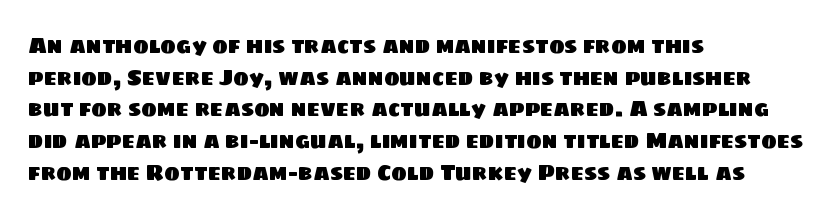
{"underline": "no", "align": "left", "line_spacing": "normal", "line_spacing_ratio": 1.51, "letter_spacing": "normal", "letter_spacing_em": 0.0, "glyph_px": 21}
